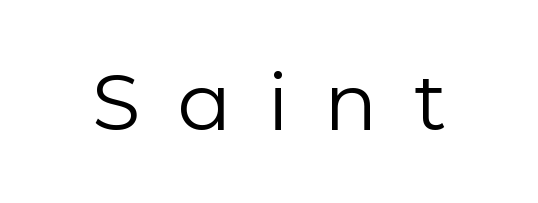
{"serif": "no", "italic": "no", "bold": "no", "weight": "regular", "width": "normal", "stroke_contrast": "low", "x_height": "medium", "monospaced": "no", "underline": "no", "letter_spacing": "wide", "letter_spacing_em": 0.46, "glyph_px": 79}
